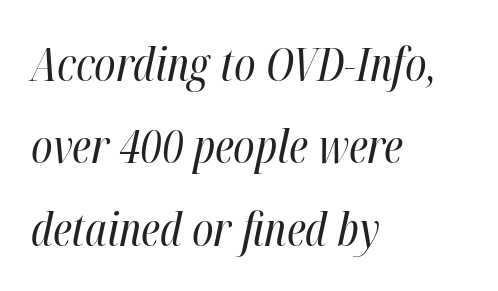
The image shows 46 px regular-weight, condensed type, italic (leaning right); set left-aligned, line spacing 1.79x, normal letter spacing, not underlined; high stroke contrast and a medium x-height.
